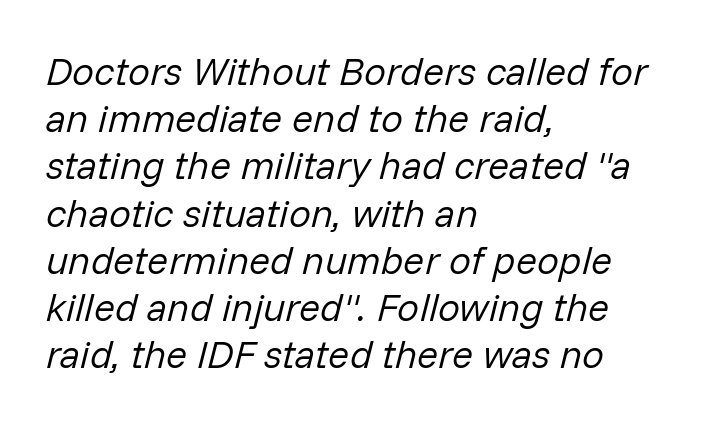
The image shows 39 px regular-weight type, italic (leaning right); set left-aligned, line spacing 1.21x, normal letter spacing, not underlined; low stroke contrast and a medium x-height.
